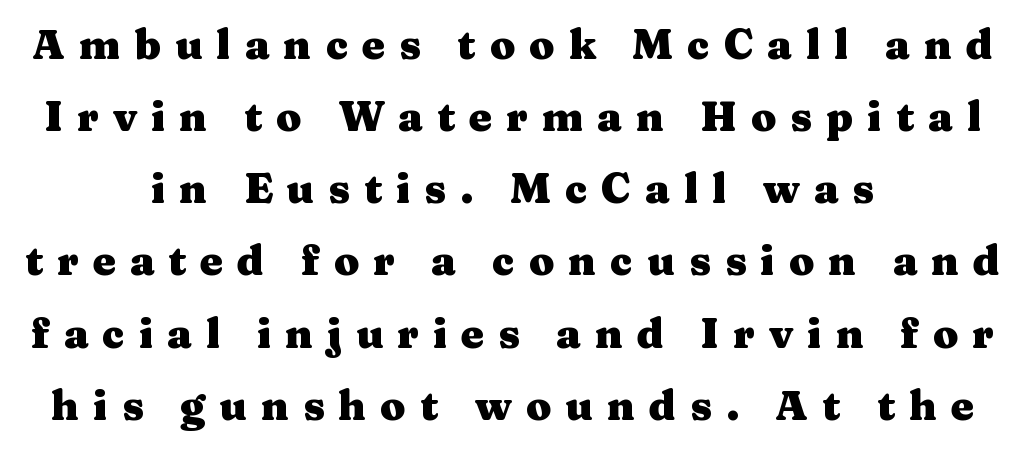
Q: Is the text bold? A: Yes.
Q: Is the text italic (slanted)? A: No, it is upright.
Q: Is the typeface a serif or a sans-serif typeface? A: Serif.
Q: Is the text underlined? A: No.
Q: How is the paragraph aligned? A: Centered.
Q: Is the spacing between letters normal or unusually wide? A: Unusually wide.
Q: Width (condensed, normal, or wide)? A: Wide.
Q: Stroke contrast? A: Medium.
Q: x-height? A: Medium.
Q: Monospaced? A: No.
